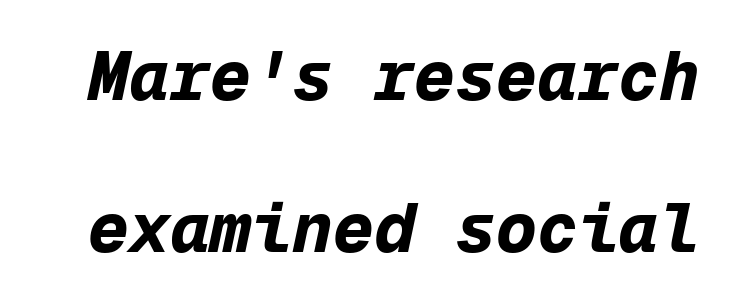
Does the weight exceed regular? Yes, all the way to bold. There is no visible air inserted between adjacent glyphs. Looks like terminal output: every glyph gets an equal slot. The space directly below the letters is spotless. The text carries the slant typical of an italic or oblique font.
